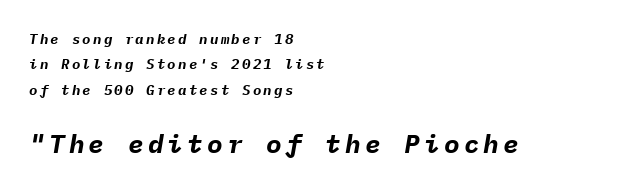
{"italic": "yes", "lean": "right", "slant_degrees": 9, "bold": "yes", "underline": "no", "align": "left", "line_spacing_ratio": 1.82, "larger_block": "second", "size_ratio": 1.86, "glyph_px": 26}
